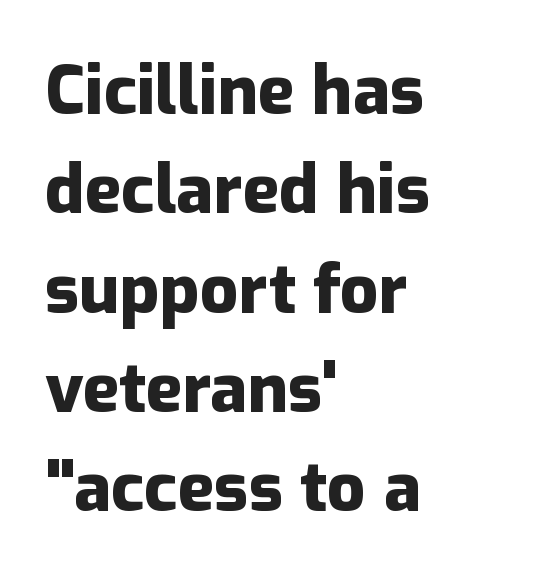
Q: Is the text bold? A: Yes.
Q: Is the text italic (slanted)? A: No, it is upright.
Q: Is the typeface a serif or a sans-serif typeface? A: Sans-serif.
Q: Is the text underlined? A: No.
Q: How is the paragraph aligned? A: Left-aligned.
Q: Is the spacing between letters normal or unusually wide? A: Normal.
Q: Is the spacing between lines tight, normal or loose? A: Normal.
Q: Width (condensed, normal, or wide)? A: Normal.
Q: Stroke contrast? A: Low.
Q: x-height? A: Medium.
Q: Monospaced? A: No.
